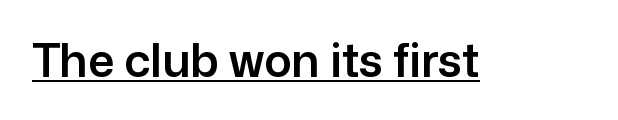
{"serif": "no", "italic": "no", "width": "normal", "stroke_contrast": "low", "x_height": "medium", "monospaced": "no", "underline": "yes", "letter_spacing": "normal", "letter_spacing_em": 0.0, "glyph_px": 46}
